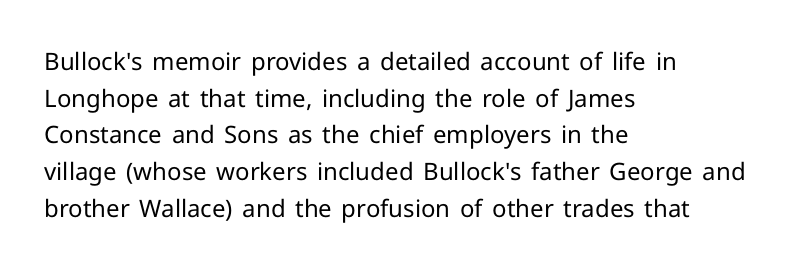
Standard letterfit; no display-style spreading of the glyphs. No chunkiness to these letters — they're not bold. This is roman type, the default non-slanted kind. Does the copy run flush right? No — it runs flush left.
